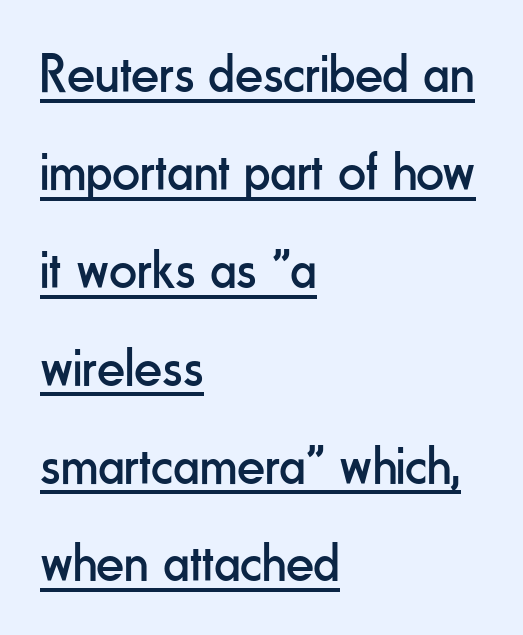
In designer terms, the underline attribute is active on this setting. Do the characters align in a grid? No, the font is proportional. The setting favours the left margin, as ordinary paragraphs usually do. Letterform terminals end flat and unadorned throughout the passage.
